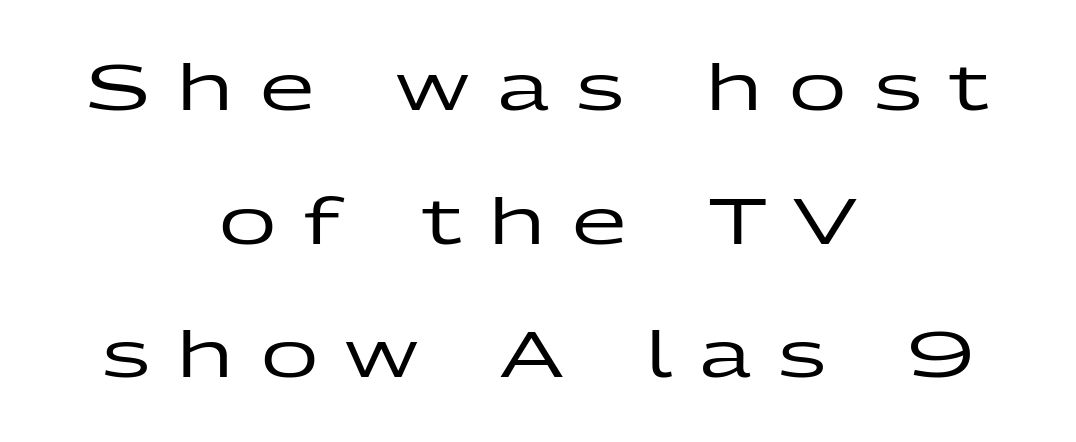
The image shows 63 px wide sans-serif type, upright; set centered, loose line spacing (2.12x), unusually wide letter spacing (+0.43 em), not underlined; low stroke contrast and a medium x-height.
